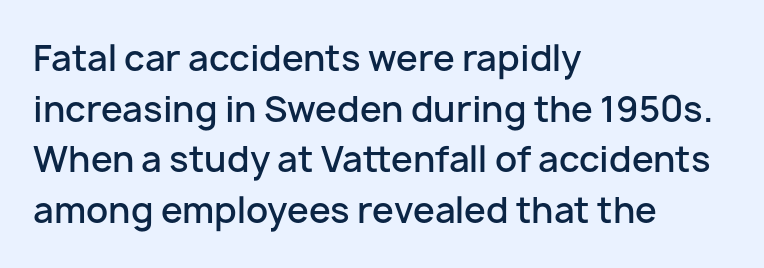
The image shows 35 px semibold sans-serif type, upright; set left-aligned, normal line spacing (1.45x), normal letter spacing, not underlined; low stroke contrast and a medium x-height.
